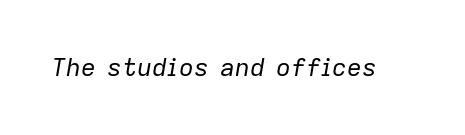
{"italic": "yes", "lean": "right", "slant_degrees": 9, "bold": "no", "underline": "no", "letter_spacing": "normal", "letter_spacing_em": 0.0, "glyph_px": 25}
